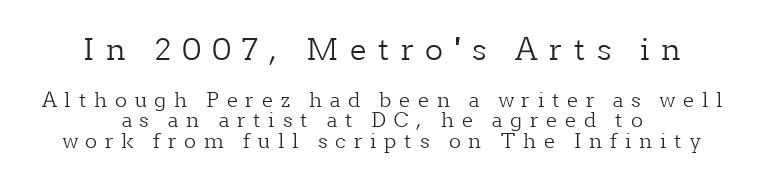
Q: Is the text bold? A: No.
Q: Is the text italic (slanted)? A: No, it is upright.
Q: Is the typeface a serif or a sans-serif typeface? A: Serif.
Q: Is the text underlined? A: No.
Q: How is the paragraph aligned? A: Centered.
Q: Is the spacing between letters normal or unusually wide? A: Unusually wide.
Q: Is the spacing between lines tight, normal or loose? A: Tight.
Q: Which block of text is set in a larger size, the first (top) or the second (bottom)? A: The first (top) one.
Q: Width (condensed, normal, or wide)? A: Normal.
Q: Stroke contrast? A: Low.
Q: x-height? A: Medium.
Q: Monospaced? A: No.
